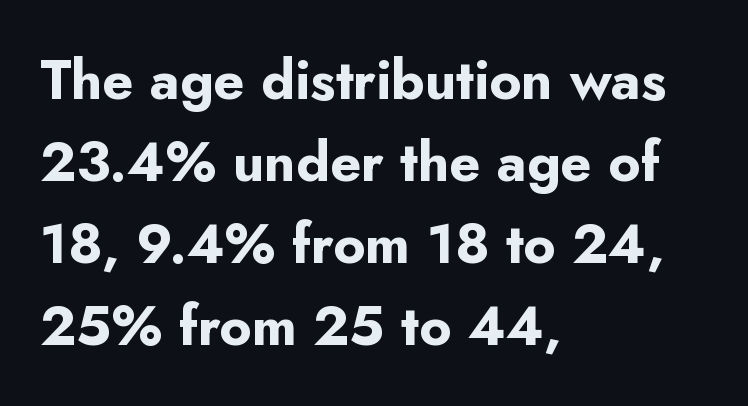
Check where the strokes stop: nothing finishes them off — pure sans. The letters stand straight up with perfectly vertical stems. Underlining? Definitely not there. The lines sit at an ordinary, default distance from one another. Strokes here are thick enough to call this a true bold.
